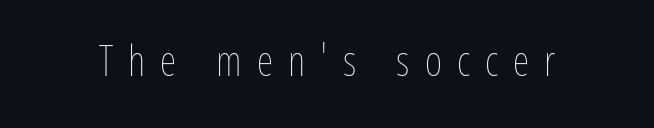
Q: Is the text bold? A: No.
Q: Is the text italic (slanted)? A: No, it is upright.
Q: Is the text underlined? A: No.
Q: Is the spacing between letters normal or unusually wide? A: Unusually wide.
Q: Width (condensed, normal, or wide)? A: Condensed.
Q: Stroke contrast? A: Low.
Q: x-height? A: Medium.
Q: Monospaced? A: No.
